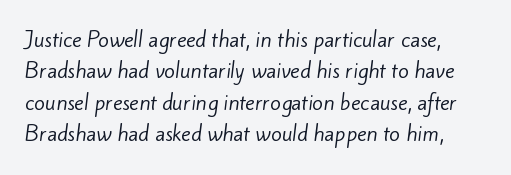
Q: Is the text bold? A: No.
Q: Is the text underlined? A: No.
Q: Is the spacing between letters normal or unusually wide? A: Normal.
Q: Is the spacing between lines tight, normal or loose? A: Normal.
